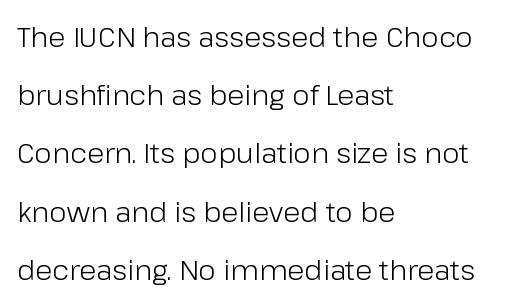
{"serif": "no", "italic": "no", "bold": "no", "weight": "light", "width": "normal", "stroke_contrast": "low", "x_height": "medium", "monospaced": "no", "underline": "no", "align": "left", "line_spacing": "loose", "line_spacing_ratio": 2.08, "letter_spacing": "normal", "letter_spacing_em": 0.0, "glyph_px": 28}
